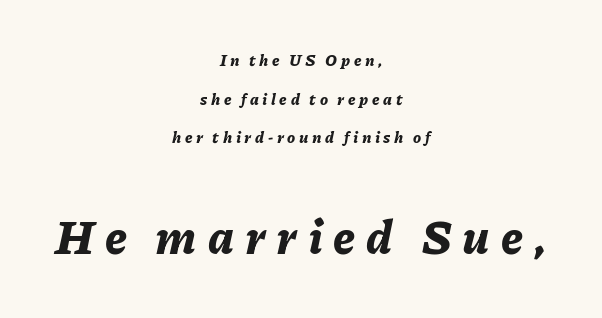
{"italic": "yes", "lean": "right", "slant_degrees": 11, "bold": "yes", "weight": "bold", "width": "normal", "stroke_contrast": "low", "x_height": "medium", "monospaced": "no", "underline": "no", "align": "center", "line_spacing": "loose", "line_spacing_ratio": 2.41, "letter_spacing": "wide", "letter_spacing_em": 0.23, "larger_block": "second", "size_ratio": 2.94, "glyph_px": 47}
